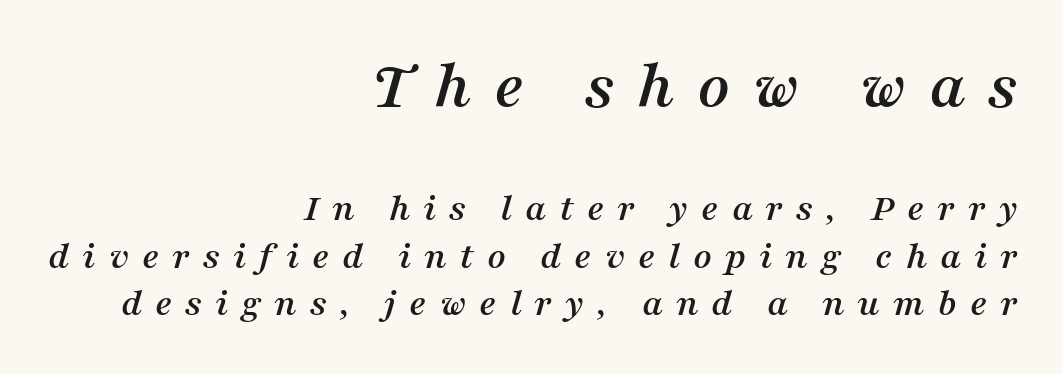
{"serif": "yes", "italic": "yes", "lean": "right", "slant_degrees": 16, "width": "normal", "stroke_contrast": "medium", "x_height": "medium", "monospaced": "no", "underline": "no", "align": "right", "line_spacing_ratio": 1.19, "letter_spacing": "wide", "letter_spacing_em": 0.32, "larger_block": "first", "size_ratio": 1.75, "glyph_px": 70}
